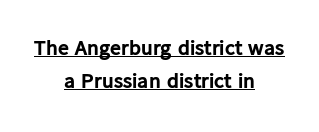
{"italic": "no", "bold": "yes", "underline": "yes", "align": "center", "line_spacing": "normal", "line_spacing_ratio": 1.5, "letter_spacing": "normal", "letter_spacing_em": 0.0, "glyph_px": 22}
